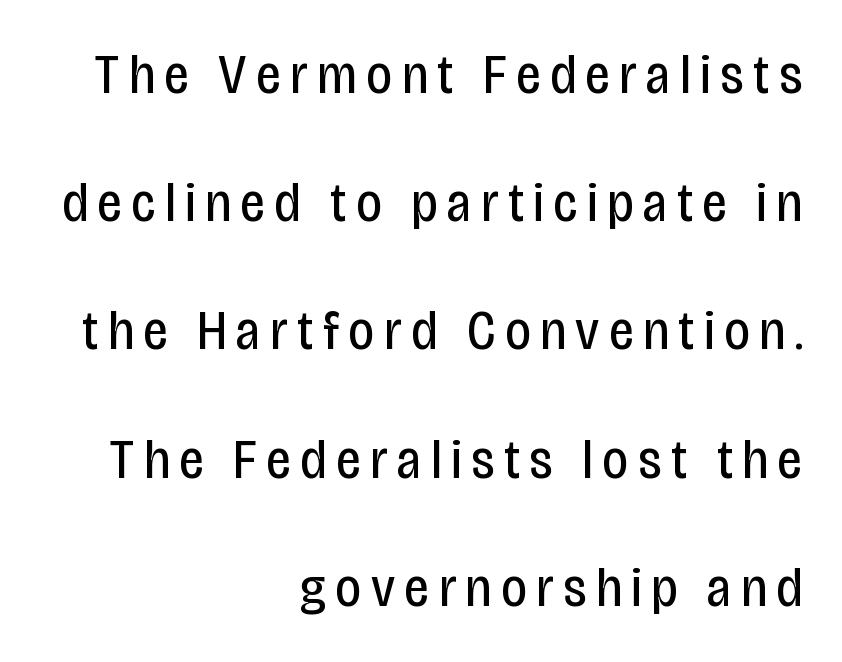
Q: Is the text bold? A: No.
Q: Is the text italic (slanted)? A: No, it is upright.
Q: Is the typeface a serif or a sans-serif typeface? A: Sans-serif.
Q: Is the text underlined? A: No.
Q: How is the paragraph aligned? A: Right-aligned.
Q: Is the spacing between lines tight, normal or loose? A: Loose.
Q: Width (condensed, normal, or wide)? A: Condensed.
Q: Stroke contrast? A: Low.
Q: x-height? A: Large.
Q: Monospaced? A: No.
